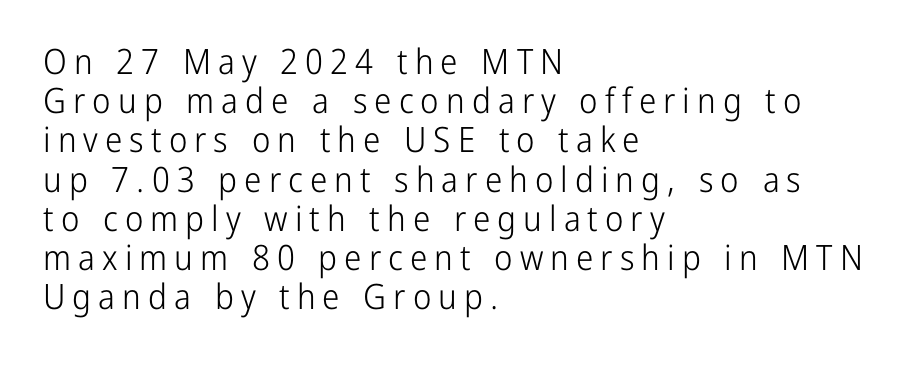
The image shows 35 px light, condensed sans-serif type, upright; set left-aligned, tight line spacing (1.12x), unusually wide letter spacing (+0.2 em), not underlined; low stroke contrast and a medium x-height.
